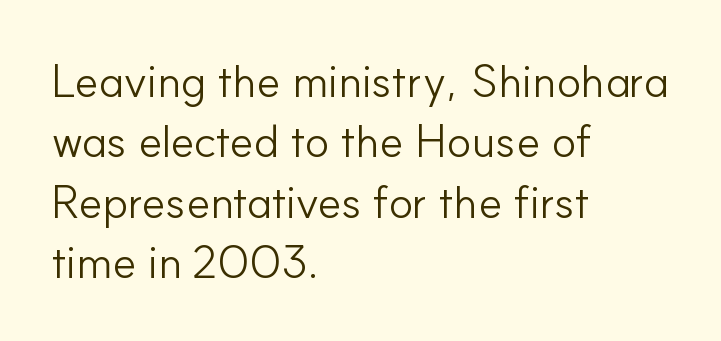
This sample uses an upright cut, with every glyph sitting square on the baseline. Descender tails drop into unmarked territory. Line starts are locked; line ends wander. The glyphs in this specimen are sans serif. Notice how descenders clear the ascenders below comfortably — that's standard leading.
